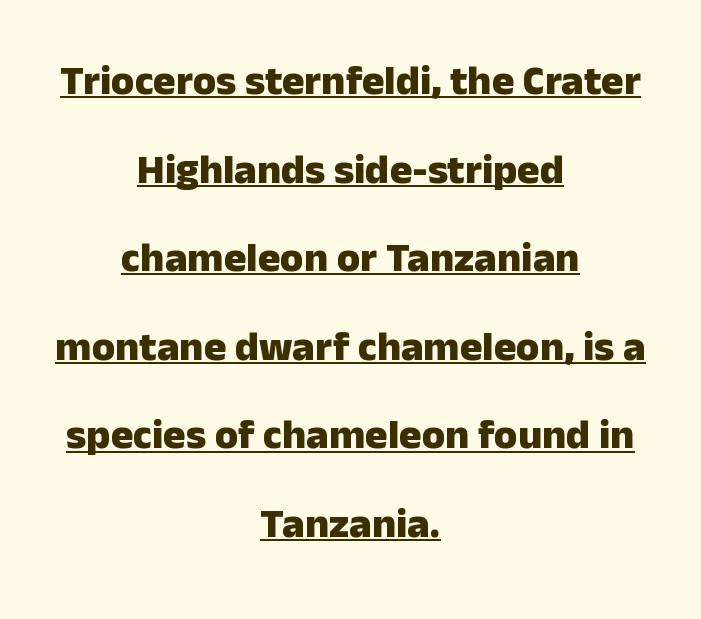
{"serif": "no", "italic": "no", "bold": "yes", "weight": "heavy", "width": "normal", "stroke_contrast": "low", "x_height": "medium", "monospaced": "no", "underline": "yes", "align": "center", "line_spacing": "loose", "line_spacing_ratio": 2.11, "letter_spacing": "normal", "letter_spacing_em": 0.0, "glyph_px": 42}
